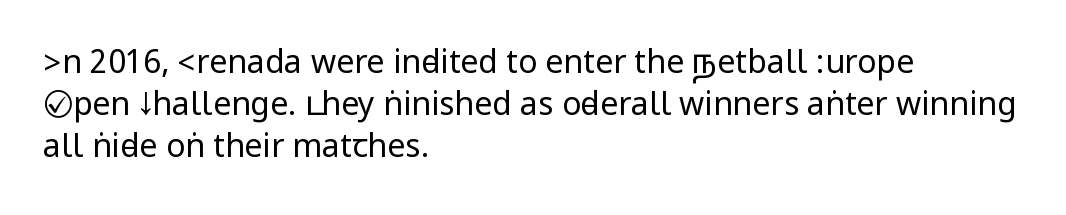
The image shows 32 px regular-weight, condensed sans-serif type, upright; set left-aligned, normal line spacing (1.32x), normal letter spacing, not underlined; low stroke contrast.
